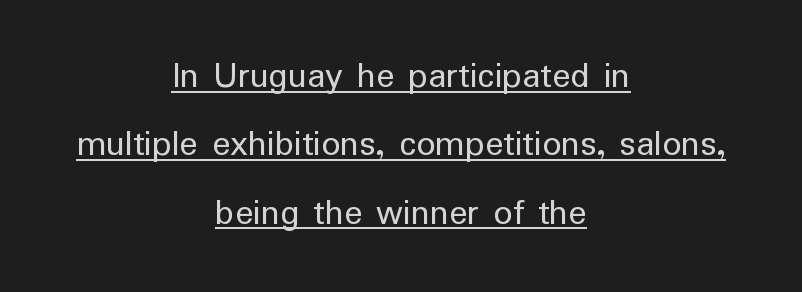
Q: Is the text bold? A: No.
Q: Is the text italic (slanted)? A: No, it is upright.
Q: Is the typeface a serif or a sans-serif typeface? A: Sans-serif.
Q: Is the text underlined? A: Yes.
Q: How is the paragraph aligned? A: Centered.
Q: Is the spacing between letters normal or unusually wide? A: Normal.
Q: Width (condensed, normal, or wide)? A: Normal.
Q: Stroke contrast? A: Low.
Q: x-height? A: Medium.
Q: Monospaced? A: No.
